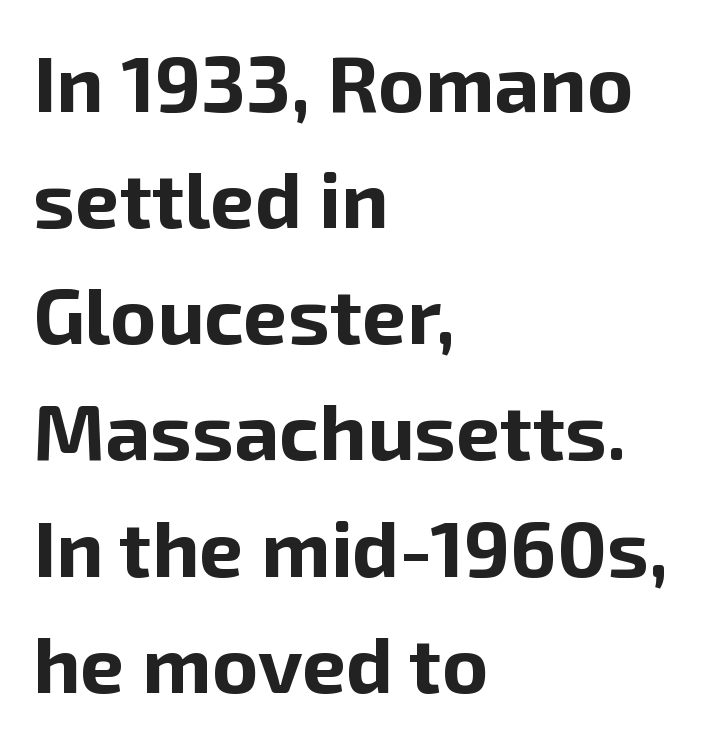
The image shows 79 px bold sans-serif type, upright; set left-aligned, normal line spacing (1.47x), normal letter spacing, not underlined; low stroke contrast and a medium x-height.
